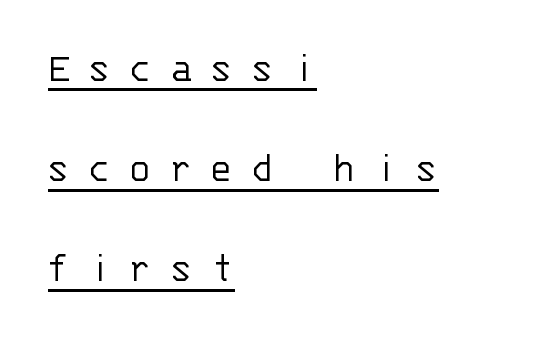
Q: Is the text bold? A: No.
Q: Is the text italic (slanted)? A: No, it is upright.
Q: Is the typeface a serif or a sans-serif typeface? A: Sans-serif.
Q: Is the text underlined? A: Yes.
Q: How is the paragraph aligned? A: Left-aligned.
Q: Is the spacing between letters normal or unusually wide? A: Unusually wide.
Q: Is the spacing between lines tight, normal or loose? A: Loose.
Q: Width (condensed, normal, or wide)? A: Normal.
Q: Stroke contrast? A: Low.
Q: x-height? A: Large.
Q: Monospaced? A: Yes.
